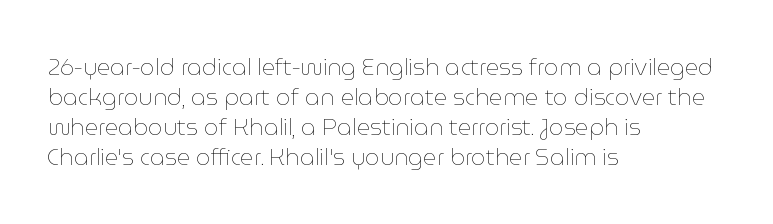
Q: Is the text bold? A: No.
Q: Is the text italic (slanted)? A: No, it is upright.
Q: Is the text underlined? A: No.
Q: How is the paragraph aligned? A: Left-aligned.
Q: Is the spacing between letters normal or unusually wide? A: Normal.
Q: Is the spacing between lines tight, normal or loose? A: Normal.
